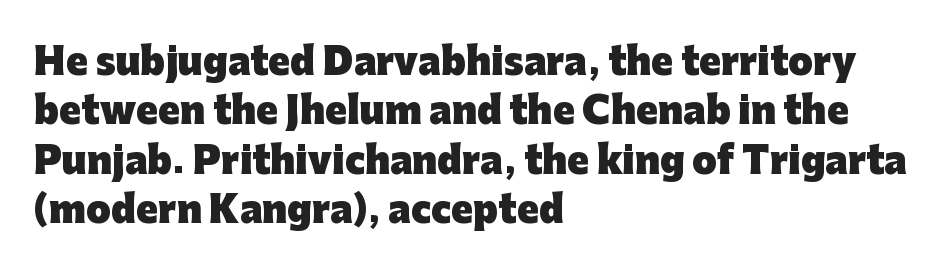
The image shows 36 px heavy sans-serif type, upright; set left-aligned, normal line spacing (1.37x), normal letter spacing, not underlined; low stroke contrast and a medium x-height.
